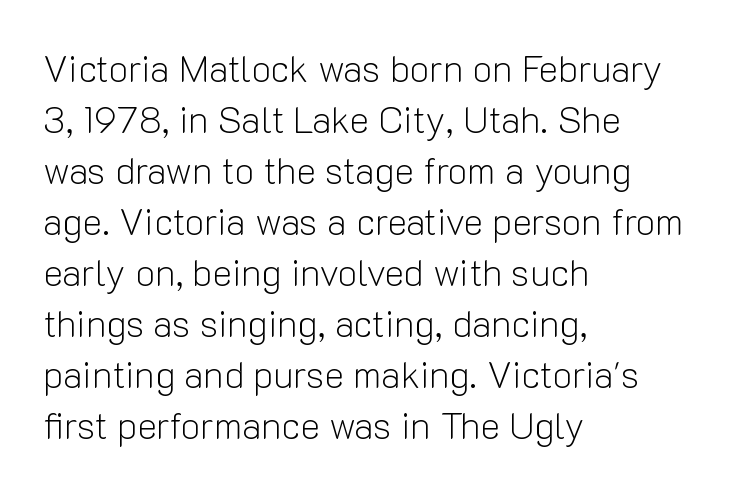
Q: Is the text bold? A: No.
Q: Is the text italic (slanted)? A: No, it is upright.
Q: Is the typeface a serif or a sans-serif typeface? A: Sans-serif.
Q: Is the text underlined? A: No.
Q: How is the paragraph aligned? A: Left-aligned.
Q: Is the spacing between letters normal or unusually wide? A: Normal.
Q: Is the spacing between lines tight, normal or loose? A: Normal.
Q: Width (condensed, normal, or wide)? A: Normal.
Q: Stroke contrast? A: Low.
Q: x-height? A: Medium.
Q: Monospaced? A: No.
